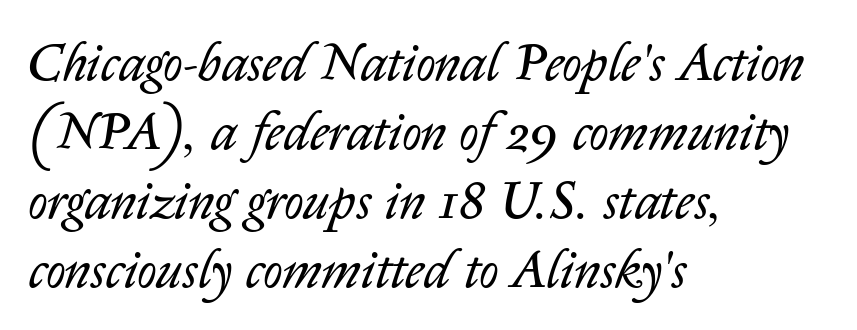
Unmarked baselines from the first word to the last. Varying glyph widths throughout — classic text-font behaviour. There's an unmistakable incline to the writing here. Vertical spacing — default. The weight would be labelled regular, book, light, or lighter still.
